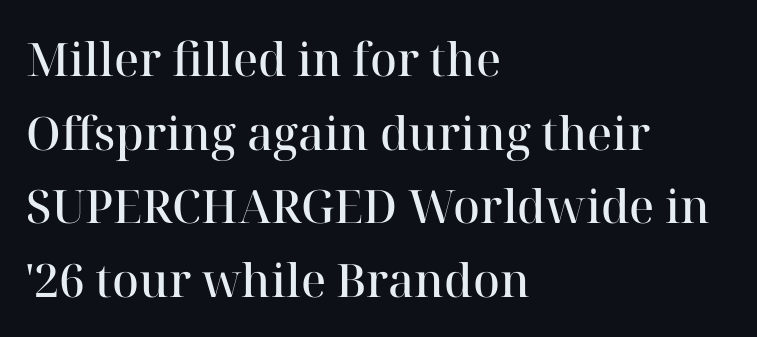
The image shows 46 px semibold serif type, upright; set left-aligned, normal line spacing (1.6x), normal letter spacing, not underlined; high stroke contrast and a medium x-height.
